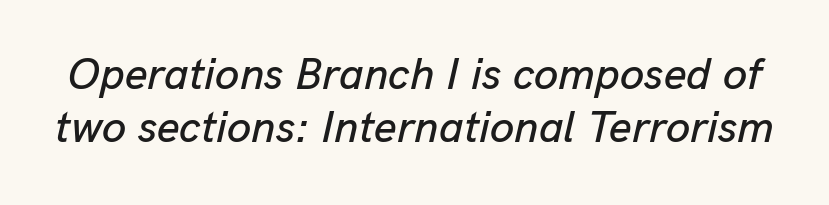
Q: Is the text italic (slanted)? A: Yes, it leans right by about 13 degrees.
Q: Is the text underlined? A: No.
Q: Is the spacing between letters normal or unusually wide? A: Normal.
Q: Width (condensed, normal, or wide)? A: Normal.
Q: Stroke contrast? A: Low.
Q: x-height? A: Medium.
Q: Monospaced? A: No.
